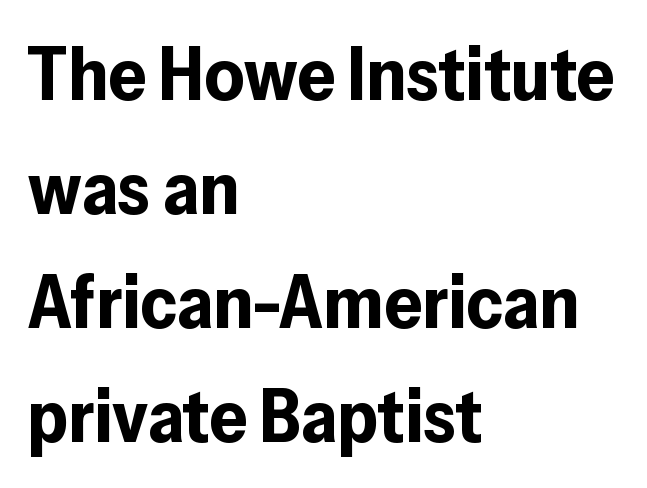
{"serif": "no", "italic": "no", "bold": "yes", "weight": "bold", "width": "normal", "stroke_contrast": "low", "x_height": "medium", "monospaced": "no", "underline": "no", "align": "left", "line_spacing": "normal", "line_spacing_ratio": 1.52, "letter_spacing": "normal", "letter_spacing_em": 0.0, "glyph_px": 75}
